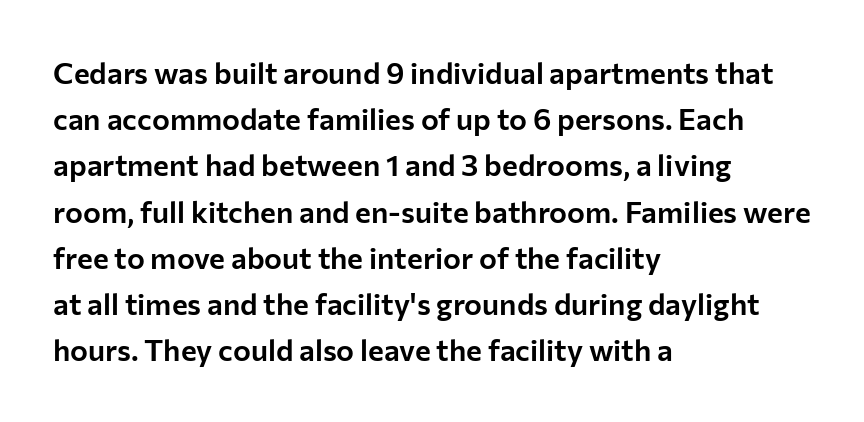
The image shows 30 px sans-serif type, upright; set left-aligned, normal line spacing (1.54x), normal letter spacing, not underlined; low stroke contrast and a medium x-height.
